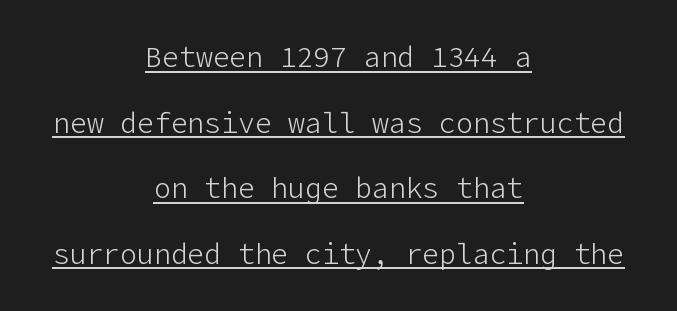
Q: Is the text bold? A: No.
Q: Is the text italic (slanted)? A: No, it is upright.
Q: Is the typeface a serif or a sans-serif typeface? A: Sans-serif.
Q: Is the text underlined? A: Yes.
Q: How is the paragraph aligned? A: Centered.
Q: Is the spacing between letters normal or unusually wide? A: Normal.
Q: Is the spacing between lines tight, normal or loose? A: Loose.
Q: Width (condensed, normal, or wide)? A: Normal.
Q: Stroke contrast? A: Low.
Q: x-height? A: Medium.
